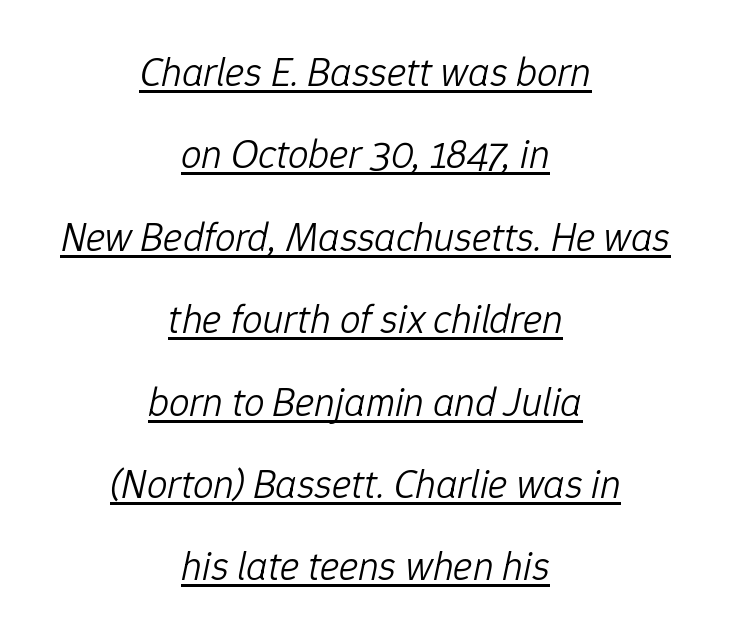
Rendered with sloped, italic letterforms. No heavy texture on the line: the type isn't bold. What stands out about the letter spacing? Nothing — it is the standard amount. These lines are centered, leaving both edges ragged. Spacing verdict: proportional, widths tailored to each character. The space between consecutive lines is lavish.
